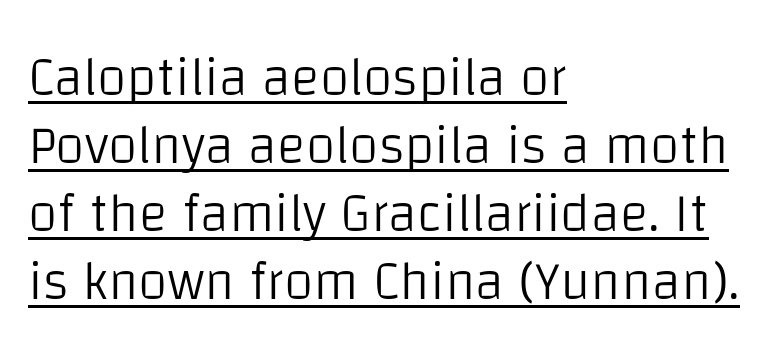
{"serif": "no", "italic": "no", "bold": "no", "weight": "light", "width": "normal", "stroke_contrast": "low", "x_height": "large", "monospaced": "no", "underline": "yes", "align": "left", "line_spacing": "normal", "line_spacing_ratio": 1.26, "letter_spacing": "normal", "letter_spacing_em": 0.0, "glyph_px": 54}
